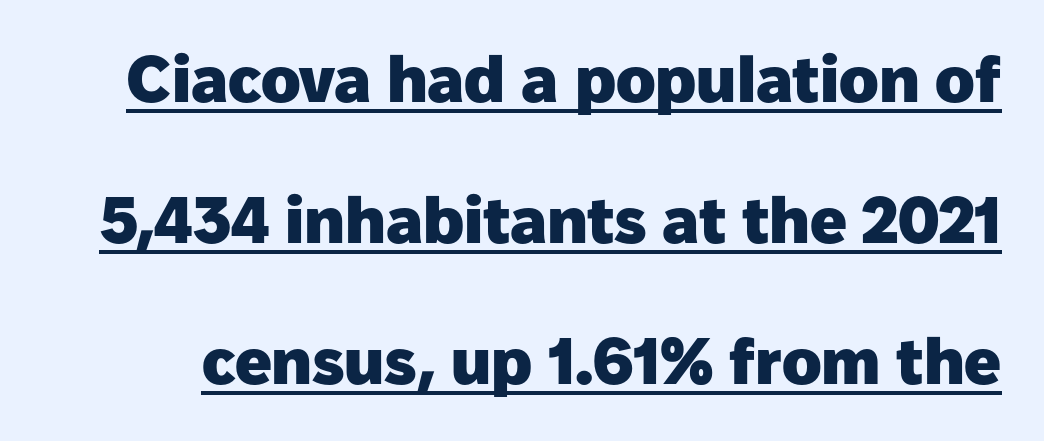
Q: Is the text bold? A: Yes.
Q: Is the text italic (slanted)? A: No, it is upright.
Q: Is the typeface a serif or a sans-serif typeface? A: Sans-serif.
Q: Is the text underlined? A: Yes.
Q: Is the spacing between letters normal or unusually wide? A: Normal.
Q: Is the spacing between lines tight, normal or loose? A: Loose.
Q: Width (condensed, normal, or wide)? A: Normal.
Q: Stroke contrast? A: Low.
Q: x-height? A: Medium.
Q: Monospaced? A: No.
